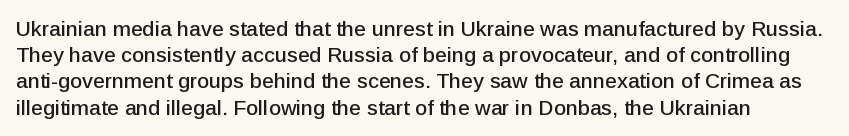
A typesetter would call this leading conventional body-copy spacing. Upright lettering throughout. This rendering uses left alignment, leaving the right contour irregular. The letterforms sit shoulder to shoulder at normal distance. Decoration check: the copy has no underline.
